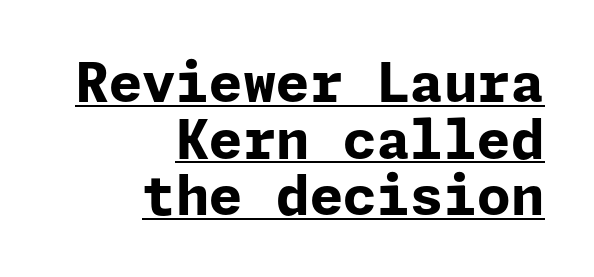
{"serif": "no", "italic": "no", "bold": "yes", "weight": "bold", "width": "normal", "stroke_contrast": "low", "x_height": "medium", "underline": "yes", "align": "right", "line_spacing": "tight", "line_spacing_ratio": 1.05, "letter_spacing": "normal", "letter_spacing_em": 0.0, "glyph_px": 54}
